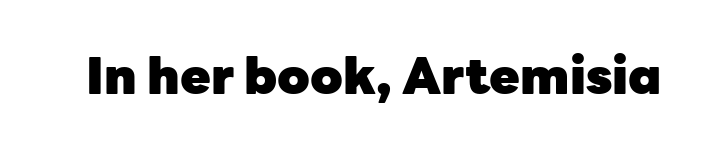
Q: Is the text bold? A: Yes.
Q: Is the text italic (slanted)? A: No, it is upright.
Q: Is the typeface a serif or a sans-serif typeface? A: Sans-serif.
Q: Is the text underlined? A: No.
Q: Is the spacing between letters normal or unusually wide? A: Normal.
Q: Width (condensed, normal, or wide)? A: Normal.
Q: Stroke contrast? A: Low.
Q: x-height? A: Medium.
Q: Monospaced? A: No.
